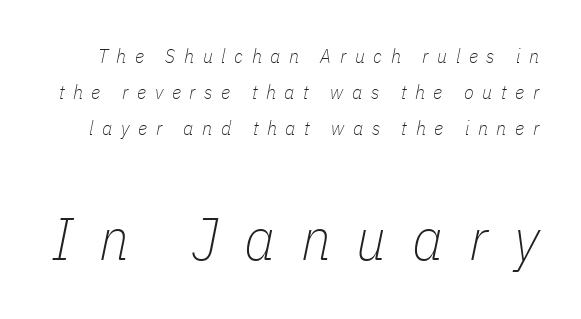
{"italic": "yes", "lean": "right", "slant_degrees": 11, "bold": "no", "weight": "thin", "width": "condensed", "stroke_contrast": "low", "x_height": "medium", "monospaced": "no", "underline": "no", "line_spacing_ratio": 1.8, "letter_spacing": "wide", "letter_spacing_em": 0.43, "larger_block": "second", "size_ratio": 3.0, "glyph_px": 60}
